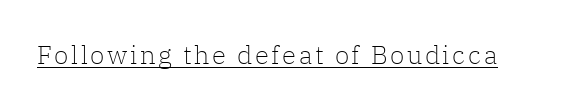
Notice how a bar underscores the lettering throughout. This is not heavy type; no bold has been used. The font's upright variant was chosen for this text.
